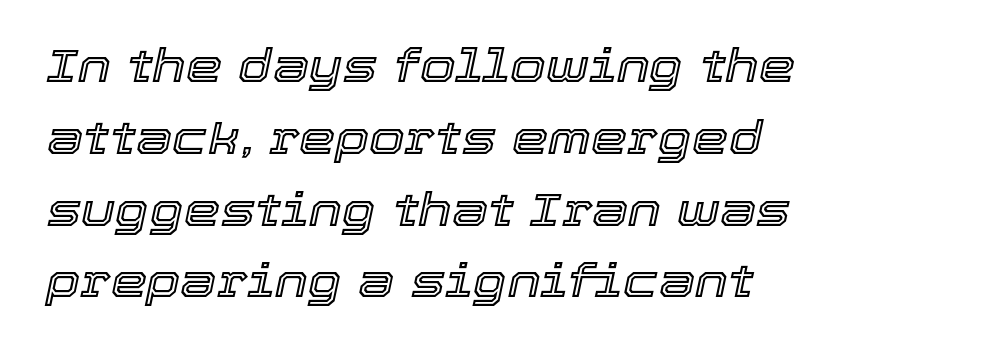
There's an unmistakable incline to the writing here. If you drew a ruler down the left edge, every line would touch it. A normal amount of white space separates one row of letters from the next. How are the letters spaced? Ordinarily, with no added tracking.
